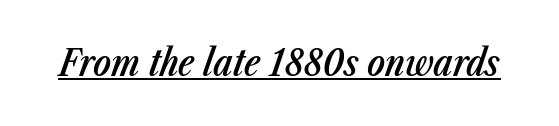
The image shows 37 px semibold, condensed type, italic (leaning right); set normal letter spacing, underlined; low stroke contrast and a medium x-height.
